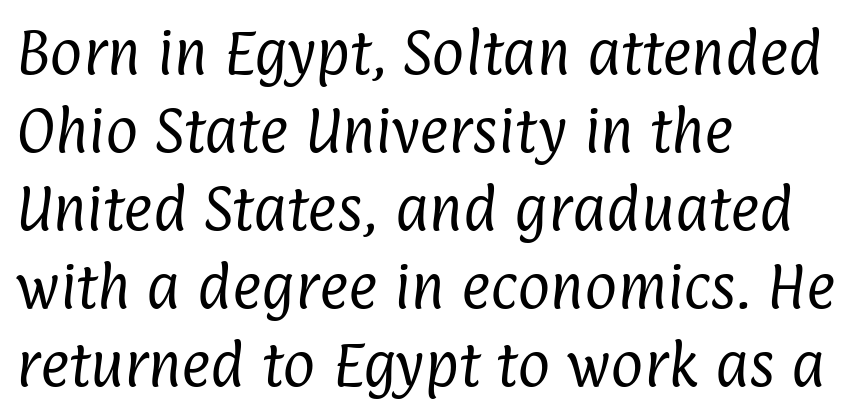
{"serif": "no", "bold": "no", "weight": "regular", "width": "condensed", "stroke_contrast": "low", "x_height": "medium", "monospaced": "no", "underline": "no", "align": "left", "line_spacing": "normal", "line_spacing_ratio": 1.56, "letter_spacing": "normal", "letter_spacing_em": 0.0, "glyph_px": 50}
